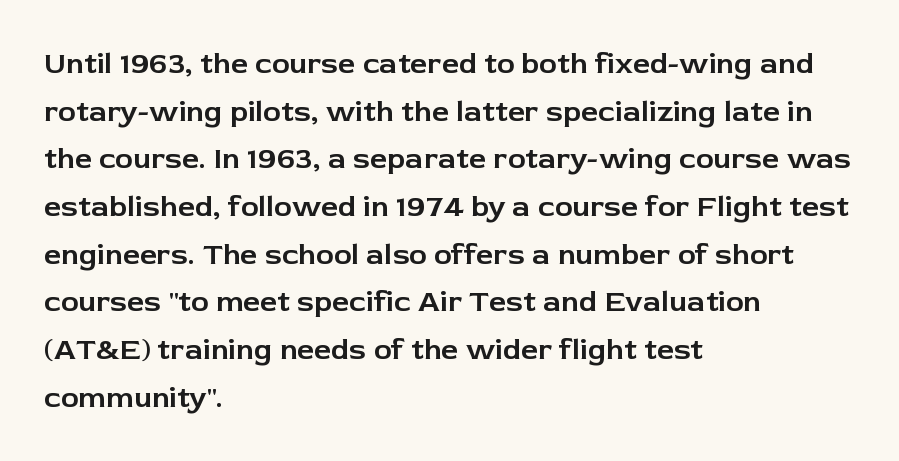
The letterforms sit shoulder to shoulder at normal distance. This is roman type, the default non-slanted kind. Stroke terminals: plain, sans-serif. This block has exactly the height ordinary leading produces. The passage shown is not underscored anywhere. A typesetter would call this proportional, since set widths differ per character.
